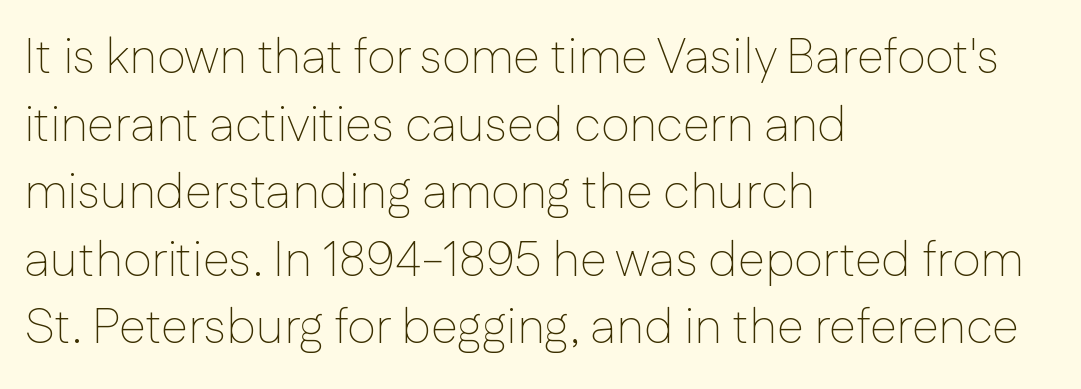
The image shows 49 px thin sans-serif type, upright; set left-aligned, normal line spacing (1.38x), normal letter spacing, not underlined; low stroke contrast and a medium x-height.
